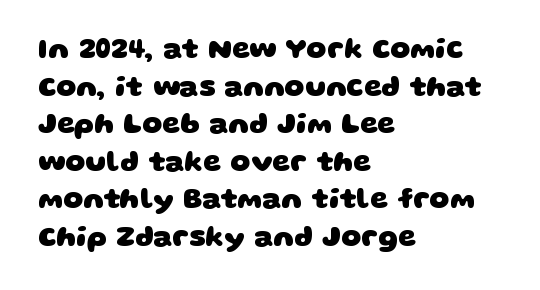
Q: Is the text bold? A: Yes.
Q: Is the typeface a serif or a sans-serif typeface? A: Sans-serif.
Q: Is the text underlined? A: No.
Q: How is the paragraph aligned? A: Left-aligned.
Q: Is the spacing between letters normal or unusually wide? A: Normal.
Q: Is the spacing between lines tight, normal or loose? A: Normal.
Q: Width (condensed, normal, or wide)? A: Wide.
Q: Stroke contrast? A: Low.
Q: x-height? A: Large.
Q: Monospaced? A: No.
